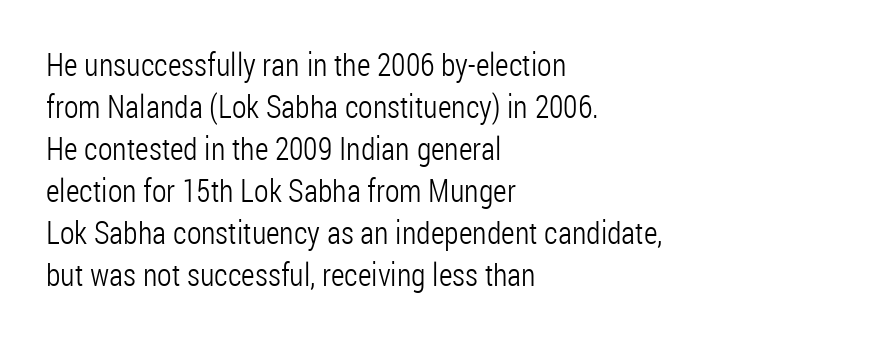
{"serif": "no", "italic": "no", "bold": "no", "weight": "light", "width": "condensed", "stroke_contrast": "low", "x_height": "medium", "monospaced": "no", "underline": "no", "align": "left", "line_spacing": "normal", "line_spacing_ratio": 1.31, "letter_spacing": "normal", "letter_spacing_em": 0.0, "glyph_px": 32}
